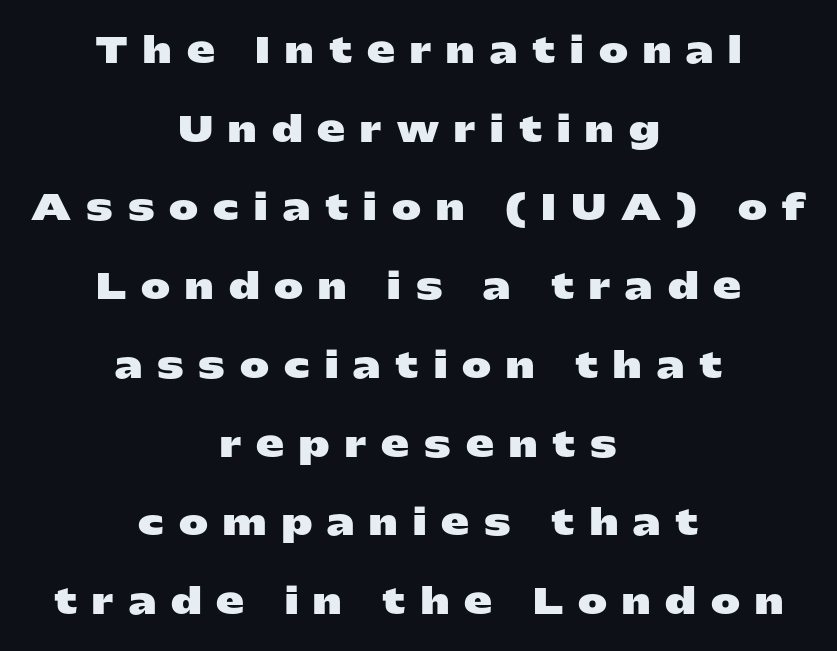
Q: Is the text bold? A: Yes.
Q: Is the text italic (slanted)? A: No, it is upright.
Q: Is the typeface a serif or a sans-serif typeface? A: Sans-serif.
Q: Is the text underlined? A: No.
Q: How is the paragraph aligned? A: Centered.
Q: Is the spacing between letters normal or unusually wide? A: Unusually wide.
Q: Is the spacing between lines tight, normal or loose? A: Loose.
Q: Width (condensed, normal, or wide)? A: Wide.
Q: Stroke contrast? A: Low.
Q: x-height? A: Medium.
Q: Monospaced? A: No.
